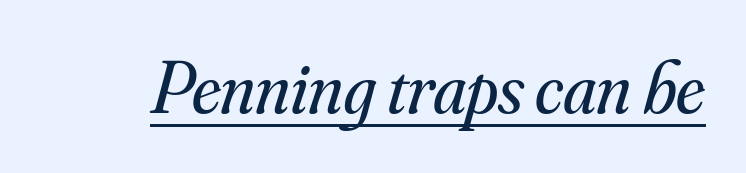
The image shows 73 px regular-weight serif type, italic (leaning right); set normal letter spacing, underlined; medium stroke contrast and a small x-height.
